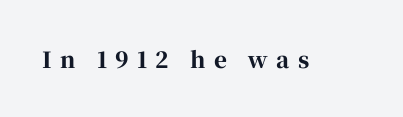
Q: Is the text bold? A: Yes.
Q: Is the text italic (slanted)? A: No, it is upright.
Q: Is the text underlined? A: No.
Q: Is the spacing between letters normal or unusually wide? A: Unusually wide.
